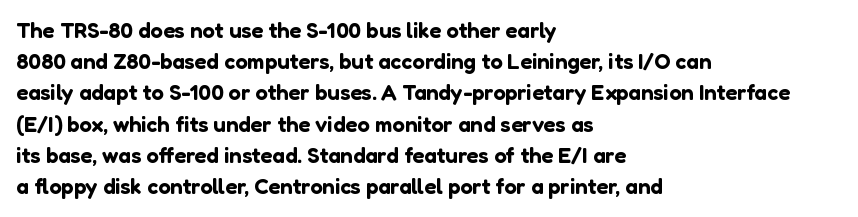
Q: Is the text italic (slanted)? A: No, it is upright.
Q: Is the text underlined? A: No.
Q: How is the paragraph aligned? A: Left-aligned.
Q: Is the spacing between letters normal or unusually wide? A: Normal.
Q: Is the spacing between lines tight, normal or loose? A: Normal.
